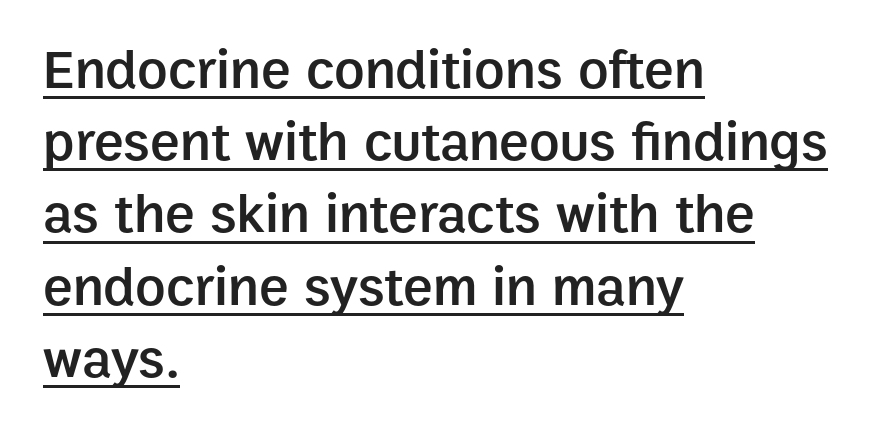
{"serif": "no", "italic": "no", "bold": "semi", "weight": "semibold", "width": "normal", "stroke_contrast": "low", "x_height": "medium", "monospaced": "no", "underline": "yes", "align": "left", "line_spacing": "normal", "line_spacing_ratio": 1.29, "letter_spacing": "normal", "letter_spacing_em": 0.0, "glyph_px": 56}
